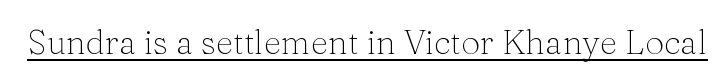
{"serif": "yes", "italic": "no", "bold": "no", "weight": "light", "width": "normal", "stroke_contrast": "medium", "x_height": "medium", "monospaced": "no", "underline": "yes", "letter_spacing": "normal", "letter_spacing_em": 0.0, "glyph_px": 34}
